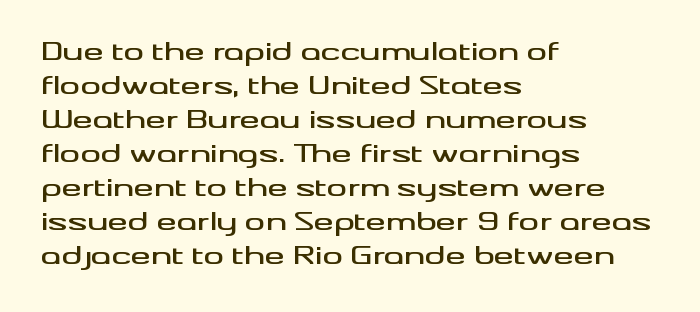
Q: Is the text italic (slanted)? A: No, it is upright.
Q: Is the text underlined? A: No.
Q: How is the paragraph aligned? A: Left-aligned.
Q: Is the spacing between letters normal or unusually wide? A: Normal.
Q: Is the spacing between lines tight, normal or loose? A: Normal.
